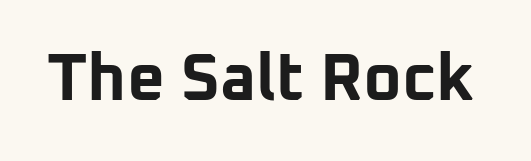
Q: Is the text bold? A: Yes.
Q: Is the text italic (slanted)? A: No, it is upright.
Q: Is the typeface a serif or a sans-serif typeface? A: Sans-serif.
Q: Is the text underlined? A: No.
Q: Is the spacing between letters normal or unusually wide? A: Normal.
Q: Width (condensed, normal, or wide)? A: Normal.
Q: Stroke contrast? A: Low.
Q: x-height? A: Medium.
Q: Monospaced? A: No.
